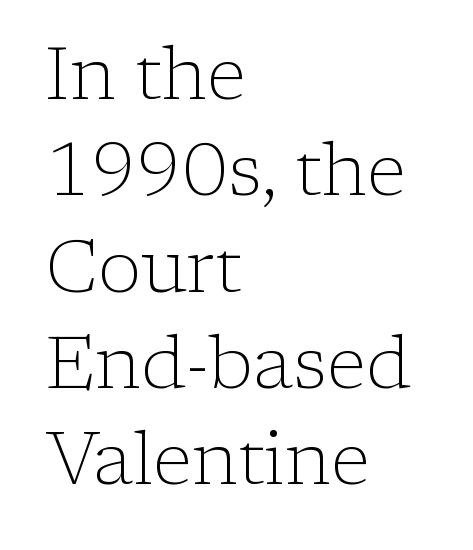
The line texture is even and compact thanks to regular tracking. Vertical spacing — default. Visually the block forms a straight wall on the left and a jagged coastline on the right. Weight: not bold — regular or lighter. Check where the strokes stop: tiny serifs finish them off.
